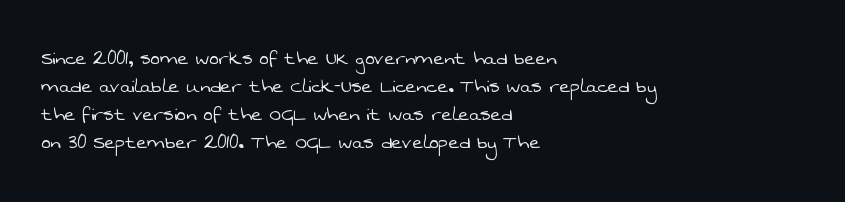
{"bold": "no", "underline": "no", "align": "left", "line_spacing_ratio": 1.22, "letter_spacing": "normal", "letter_spacing_em": 0.0, "glyph_px": 23}
